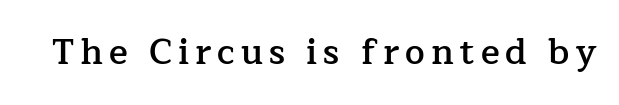
{"serif": "yes", "italic": "no", "bold": "semi", "weight": "semibold", "width": "normal", "stroke_contrast": "low", "x_height": "medium", "monospaced": "no", "underline": "no", "glyph_px": 35}
